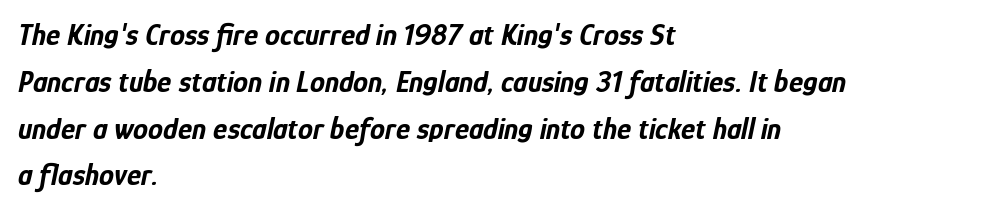
The font is running at its bold setting. Alignment: flush left. Only glyphs here, with clear space below each row. It's the slanting kind of type.
